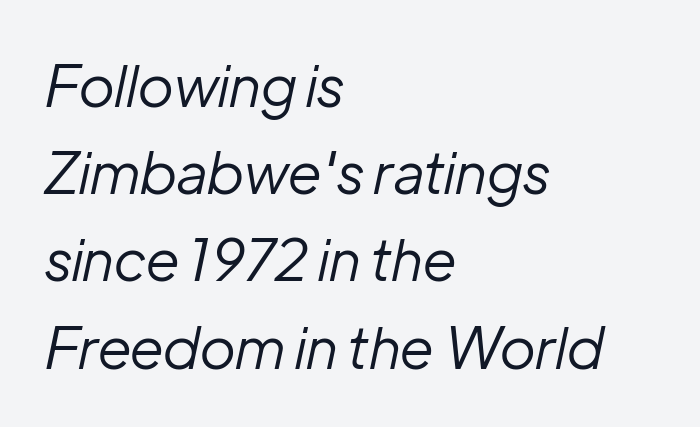
Left-aligned paragraph, ragged on the right. Stem width sits at or under what a default text font uses. The axis of the letterforms is tilted away from vertical. Each row of text sits above clean, open space.
